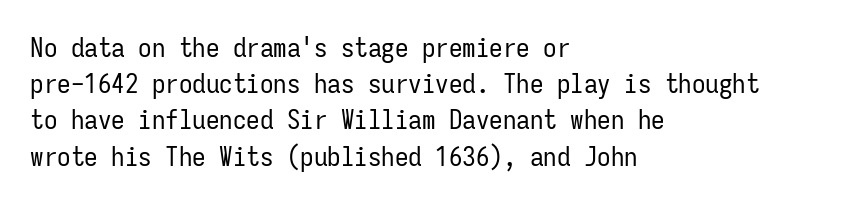
Q: Is the text bold? A: No.
Q: Is the text italic (slanted)? A: No, it is upright.
Q: Is the text underlined? A: No.
Q: How is the paragraph aligned? A: Left-aligned.
Q: Is the spacing between letters normal or unusually wide? A: Normal.
Q: Is the spacing between lines tight, normal or loose? A: Normal.
